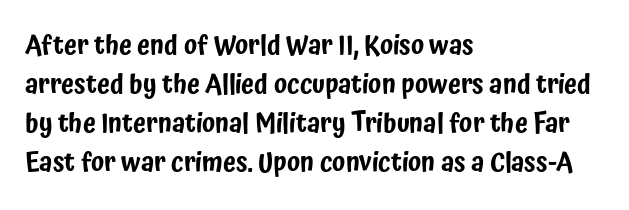
The compositor pushed each line to the left boundary. Every stem runs plumb, perpendicular to the baseline. This sample keeps an unexceptional amount of space between lines. Here the glyphs are tracked normally, forming tight word shapes. Descender tails drop into unmarked territory.
